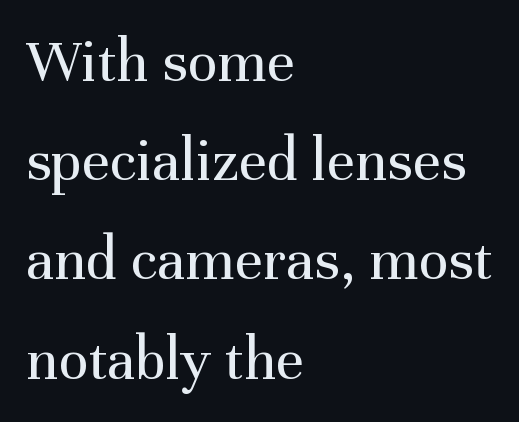
The face used here is rendered with its standard letterfit. Does the copy run flush right? No — it runs flush left. The passage shown is typeset with a serif family. Stems and bowls with no extra thickness — not bold. These lines were composed using upright roman letters.
